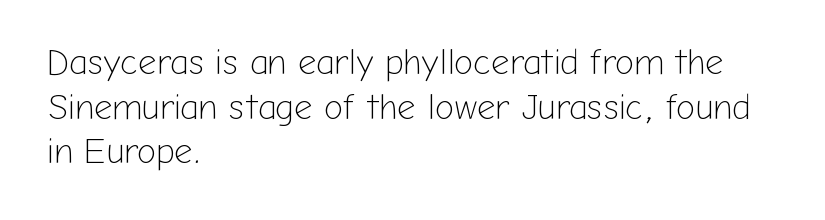
It's the straight-up-and-down kind of type. Type without underlining. Tracking value appears to be zero — textbook default spacing. The passage shown is not bold in any degree.
